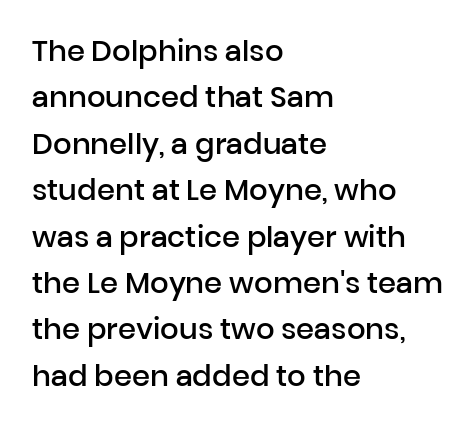
Q: Is the text bold? A: Semi-bold.
Q: Is the text italic (slanted)? A: No, it is upright.
Q: Is the typeface a serif or a sans-serif typeface? A: Sans-serif.
Q: Is the text underlined? A: No.
Q: How is the paragraph aligned? A: Left-aligned.
Q: Is the spacing between letters normal or unusually wide? A: Normal.
Q: Is the spacing between lines tight, normal or loose? A: Normal.
Q: Width (condensed, normal, or wide)? A: Normal.
Q: Stroke contrast? A: Low.
Q: x-height? A: Medium.
Q: Monospaced? A: No.
